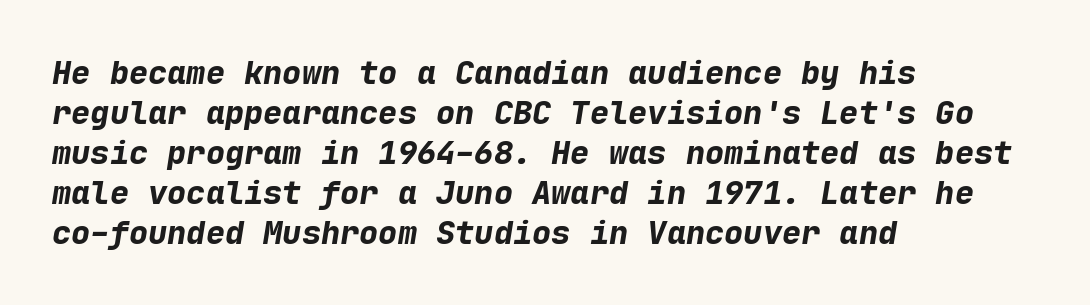
Q: Is the text bold? A: Yes.
Q: Is the text italic (slanted)? A: Yes, it leans right by about 9 degrees.
Q: Is the text underlined? A: No.
Q: How is the paragraph aligned? A: Left-aligned.
Q: Is the spacing between letters normal or unusually wide? A: Normal.
Q: Is the spacing between lines tight, normal or loose? A: Normal.
Q: Width (condensed, normal, or wide)? A: Normal.
Q: Stroke contrast? A: Low.
Q: x-height? A: Medium.
Q: Monospaced? A: Yes.
